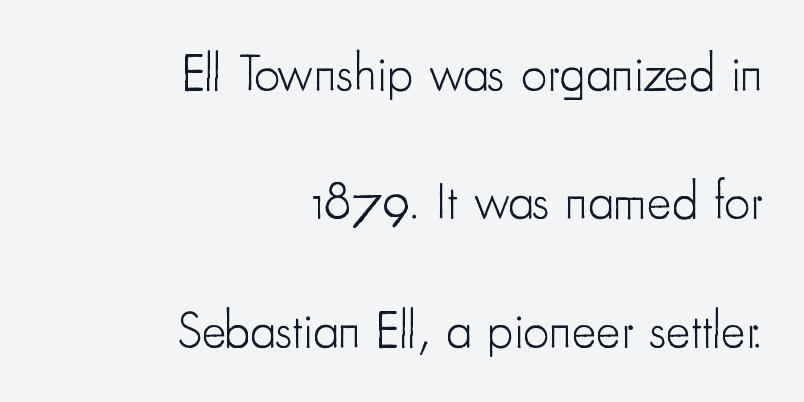
{"serif": "no", "italic": "no", "bold": "no", "weight": "light", "width": "condensed", "stroke_contrast": "low", "x_height": "small", "monospaced": "no", "underline": "no", "align": "right", "line_spacing": "loose", "line_spacing_ratio": 2.47, "letter_spacing": "normal", "letter_spacing_em": 0.0, "glyph_px": 52}
